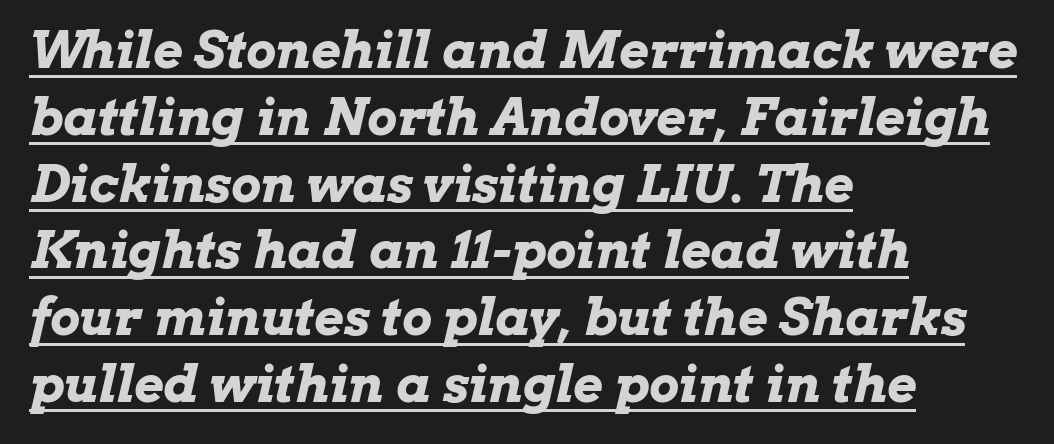
The image shows 51 px bold, wide type, italic (leaning right); set left-aligned, normal line spacing (1.31x), normal letter spacing, underlined; low stroke contrast and a medium x-height.
